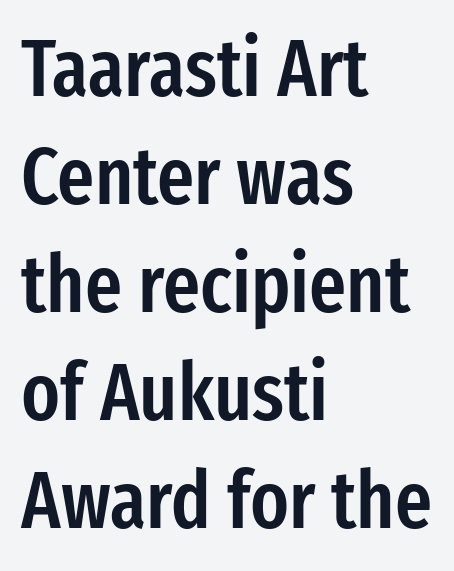
{"serif": "no", "italic": "no", "bold": "semi", "weight": "semibold", "width": "condensed", "stroke_contrast": "low", "x_height": "medium", "monospaced": "no", "underline": "no", "align": "left", "line_spacing": "normal", "line_spacing_ratio": 1.35, "letter_spacing": "normal", "letter_spacing_em": 0.0, "glyph_px": 80}
